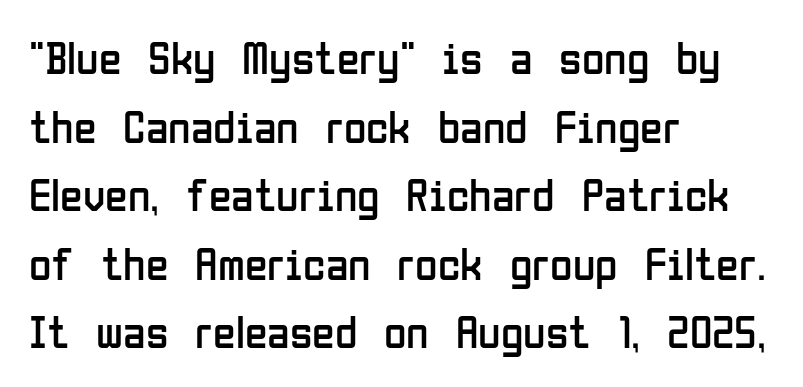
The image shows 46 px regular-weight, condensed sans-serif type, upright; set left-aligned, normal line spacing (1.49x), normal letter spacing, not underlined; low stroke contrast and a medium x-height.
